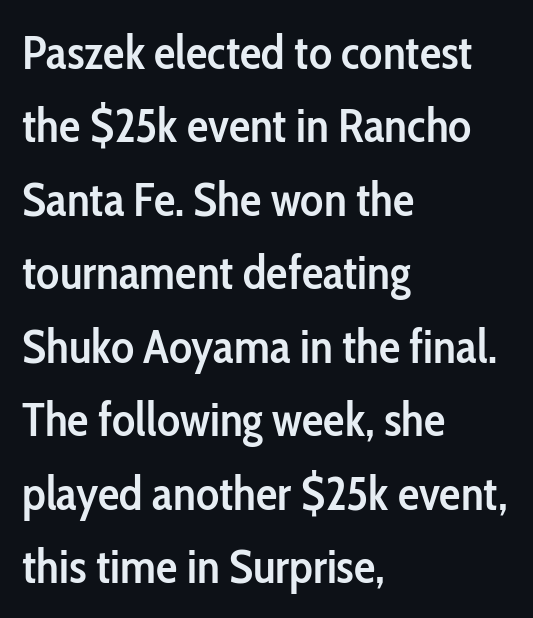
The image shows 48 px semibold, condensed sans-serif type, upright; set left-aligned, normal line spacing (1.53x), normal letter spacing, not underlined; low stroke contrast and a medium x-height.
